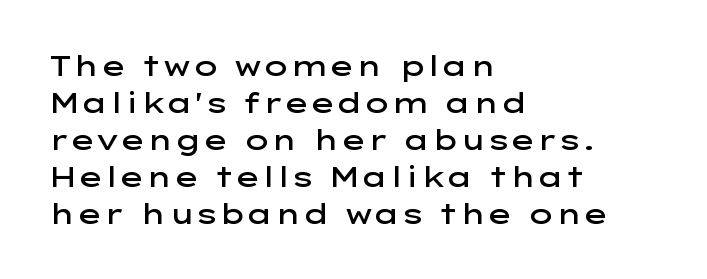
{"serif": "no", "italic": "no", "bold": "semi", "weight": "semibold", "width": "wide", "stroke_contrast": "low", "x_height": "medium", "monospaced": "no", "underline": "no", "align": "left", "line_spacing": "normal", "line_spacing_ratio": 1.32, "letter_spacing": "normal", "letter_spacing_em": 0.0, "glyph_px": 28}
